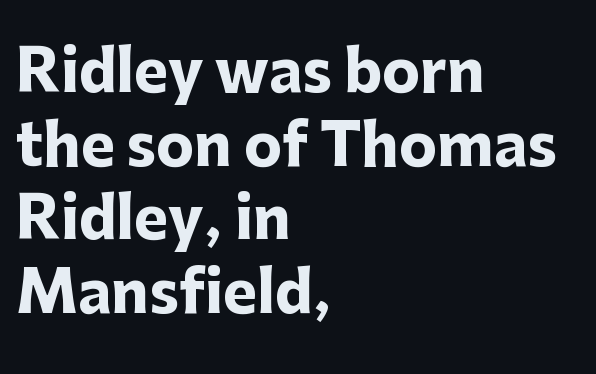
No word sits above an underline. Vertically, the passage feels balanced, rows spaced as you'd expect. Do the characters align in a grid? No, the font is proportional. A student would call this left alignment; a typographer would say flush left, rag right.
